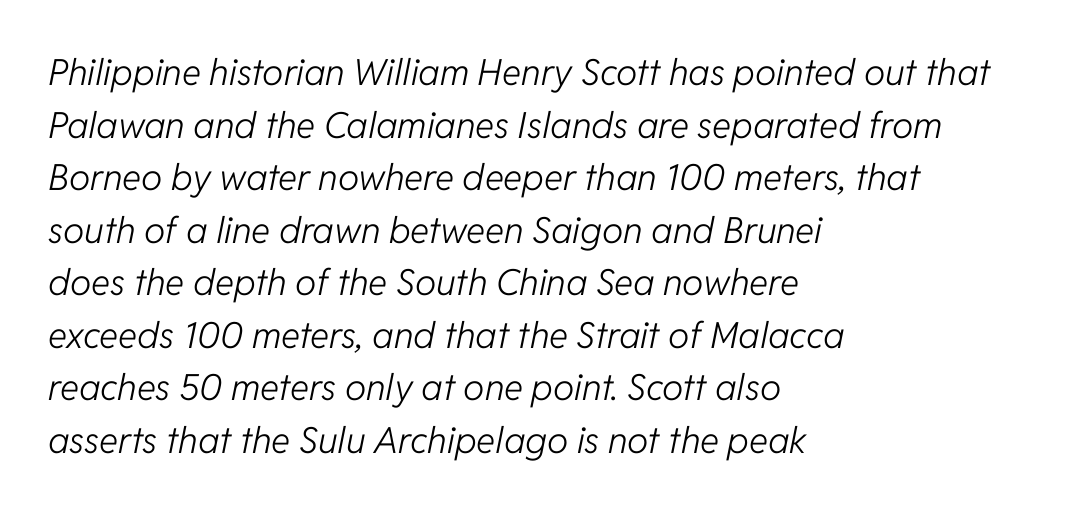
The image shows 36 px light type, italic (leaning right); set left-aligned, normal line spacing (1.46x), normal letter spacing, not underlined; low stroke contrast and a medium x-height.
